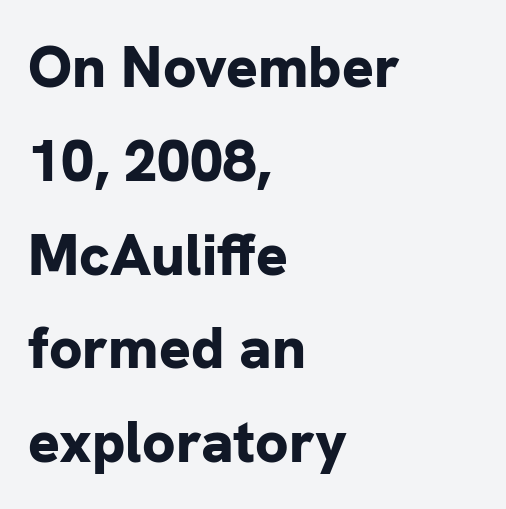
The image shows 59 px bold sans-serif type, upright; set left-aligned, normal line spacing (1.59x), normal letter spacing, not underlined; low stroke contrast and a medium x-height.
